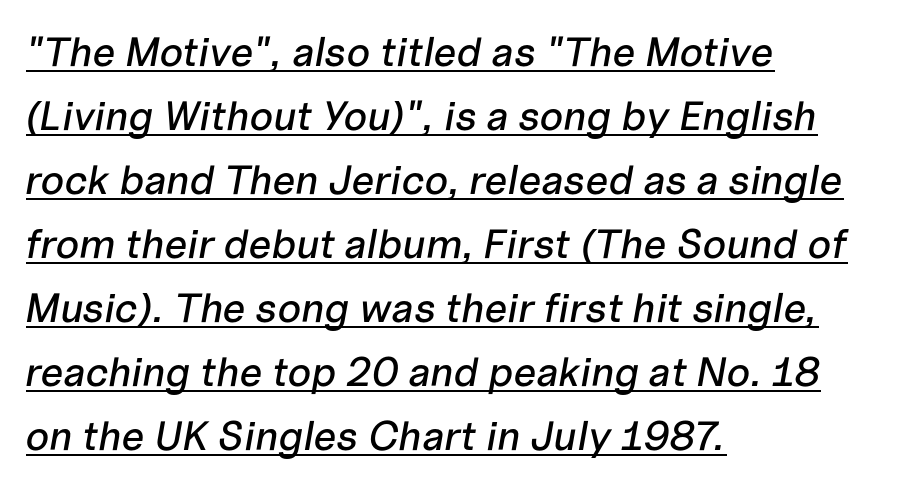
Q: Is the text italic (slanted)? A: Yes, it leans right by about 10 degrees.
Q: Is the text underlined? A: Yes.
Q: How is the paragraph aligned? A: Left-aligned.
Q: Is the spacing between letters normal or unusually wide? A: Normal.
Q: Is the spacing between lines tight, normal or loose? A: Normal.
Q: Width (condensed, normal, or wide)? A: Normal.
Q: Stroke contrast? A: Low.
Q: x-height? A: Medium.
Q: Monospaced? A: No.
